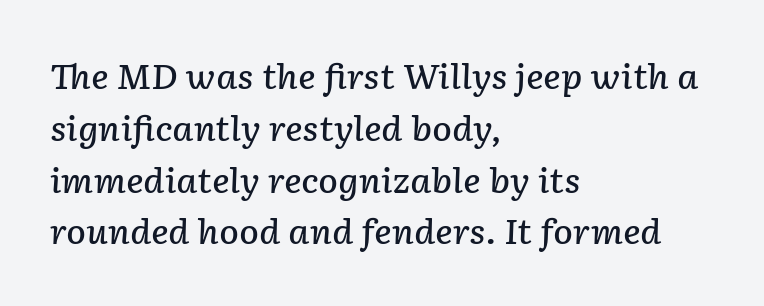
The image shows 33 px semibold type, italic (leaning right); set left-aligned, normal line spacing (1.57x), normal letter spacing, not underlined; low stroke contrast and a medium x-height.
